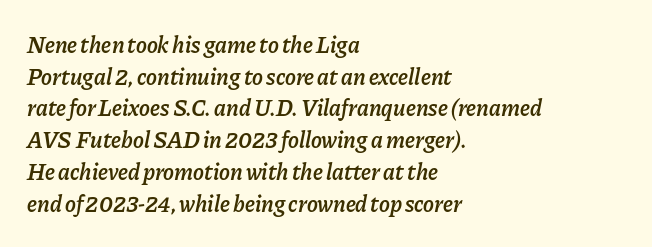
The image shows 23 px text type, italic (leaning right); set left-aligned, normal line spacing (1.38x), normal letter spacing, not underlined.
